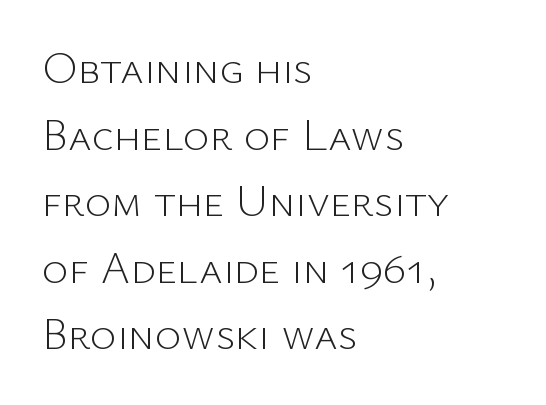
{"serif": "no", "italic": "no", "bold": "no", "weight": "light", "width": "normal", "stroke_contrast": "low", "x_height": "medium", "monospaced": "no", "underline": "no", "align": "left", "line_spacing": "normal", "line_spacing_ratio": 1.48, "letter_spacing": "normal", "letter_spacing_em": 0.0, "glyph_px": 45}
